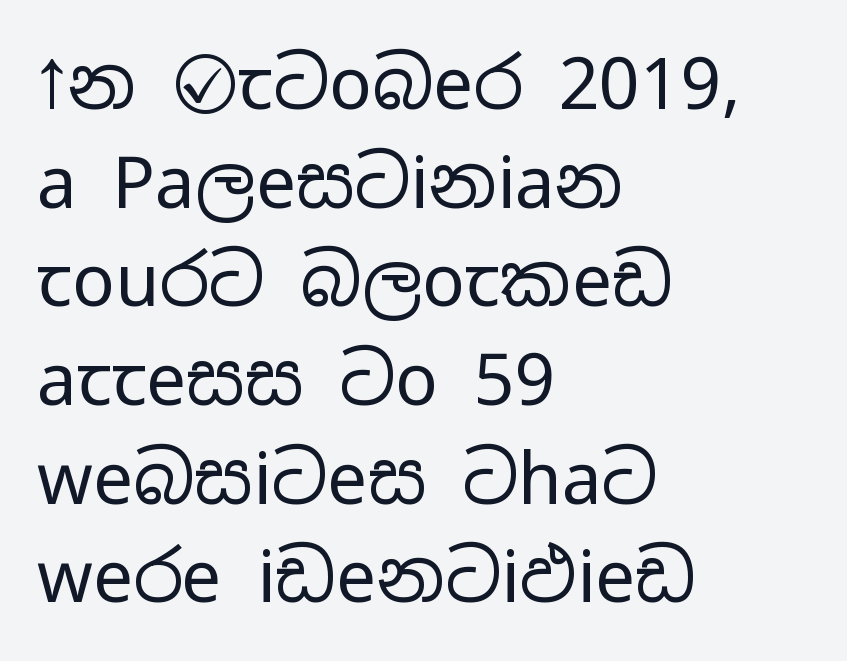
{"serif": "no", "italic": "no", "bold": "no", "weight": "regular", "width": "wide", "stroke_contrast": "low", "x_height": "medium", "monospaced": "no", "underline": "no", "align": "left", "line_spacing": "normal", "line_spacing_ratio": 1.39, "letter_spacing": "normal", "letter_spacing_em": 0.0, "glyph_px": 71}
